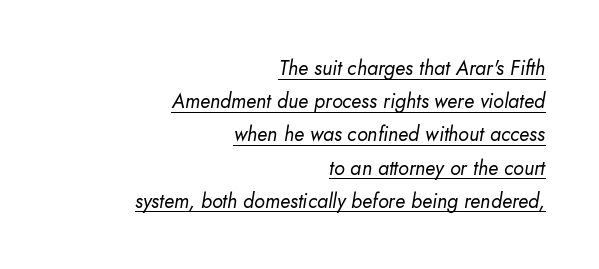
Standard letterfit; no display-style spreading of the glyphs. These lines are set flush right with a ragged left edge. The vertical gap from one line to the next is medium. Italic: yes, the glyphs are oblique. The passage shown is not bold in any degree. Compared with undecorated copy, this sample adds a rule below the words.
